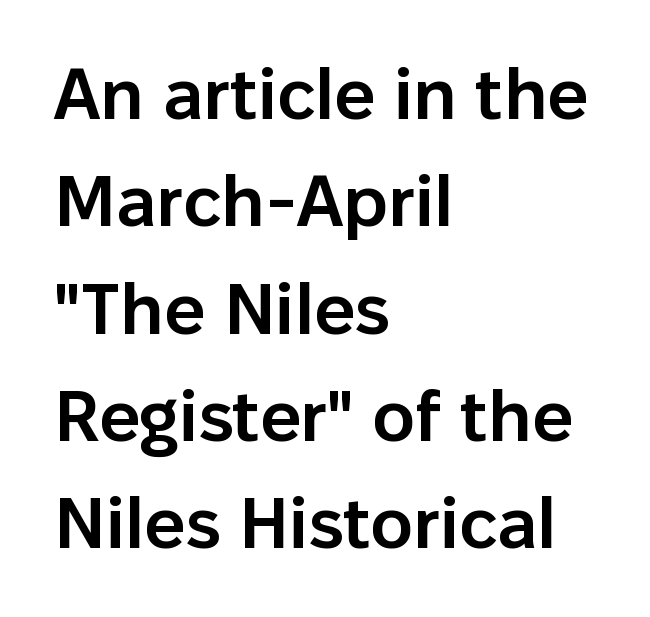
Weight: semibold (demi). You could not count columns in this text — the font is proportionally spaced. Is there much room between lines? A standard amount, neither cramped nor airy. Layout note: lines flush left. Ascenders rise straight up at ninety degrees. The tracking reads as untouched default to a designer's eye.
